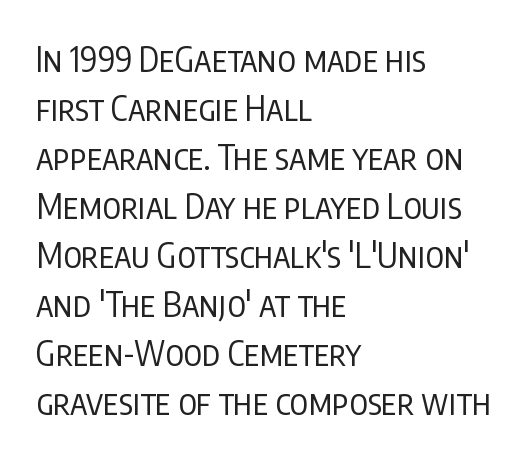
This rendering employs a face without finishing strokes, i.e., a sans-serif. The lettering holds an erect, upright posture throughout. Heaviness? Minimal to ordinary, like unemphasized prose. The rendering uses a moderate line-height, typical for paragraphs. Proportional: the letters do not fall into vertical columns. The ragged edge is on the right, which tells us the setting is flush left.
